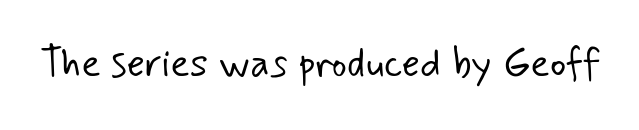
{"serif": "no", "bold": "no", "weight": "light", "width": "normal", "stroke_contrast": "low", "x_height": "small", "monospaced": "no", "underline": "no", "letter_spacing": "normal", "letter_spacing_em": 0.0, "glyph_px": 40}
